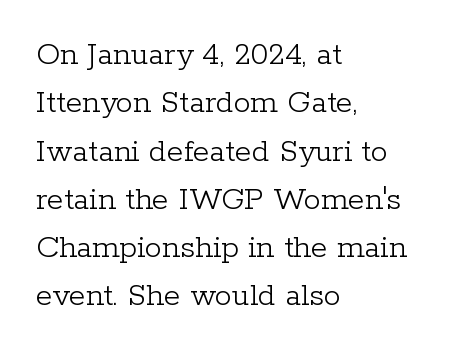
The image shows 34 px light serif type, upright; set left-aligned, normal line spacing (1.42x), normal letter spacing, not underlined; low stroke contrast and a medium x-height.
